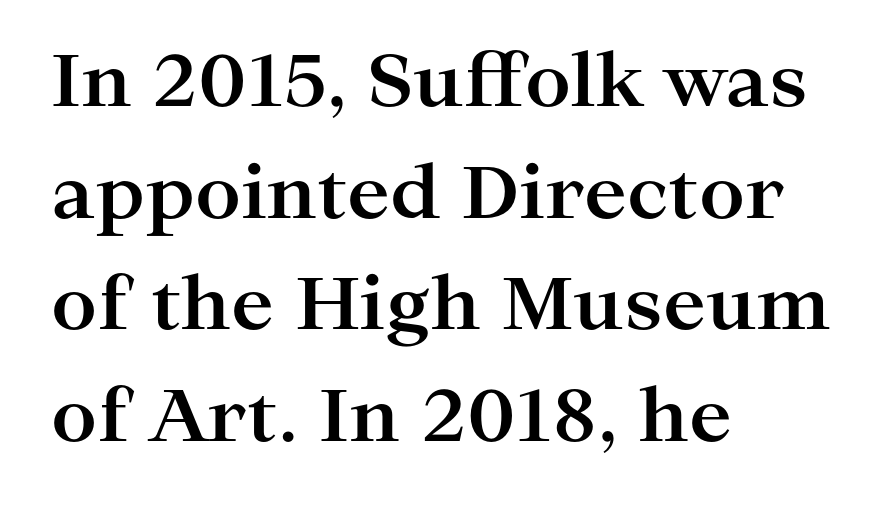
The image shows 72 px bold, wide serif type, upright; set left-aligned, normal line spacing (1.55x), normal letter spacing, not underlined; high stroke contrast and a medium x-height.
